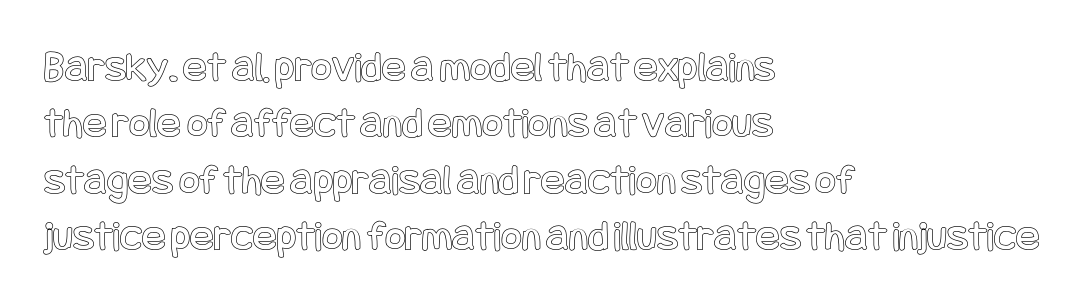
{"italic": "no", "width": "condensed", "x_height": "large", "underline": "no", "align": "left", "line_spacing": "normal", "line_spacing_ratio": 1.28, "letter_spacing": "normal", "letter_spacing_em": 0.0, "glyph_px": 44}
